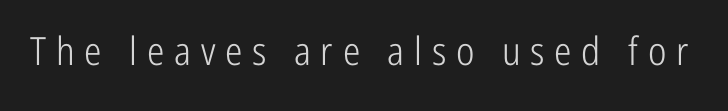
{"serif": "no", "italic": "no", "bold": "no", "weight": "light", "width": "condensed", "stroke_contrast": "low", "x_height": "medium", "monospaced": "no", "underline": "no", "letter_spacing": "wide", "letter_spacing_em": 0.25, "glyph_px": 39}
